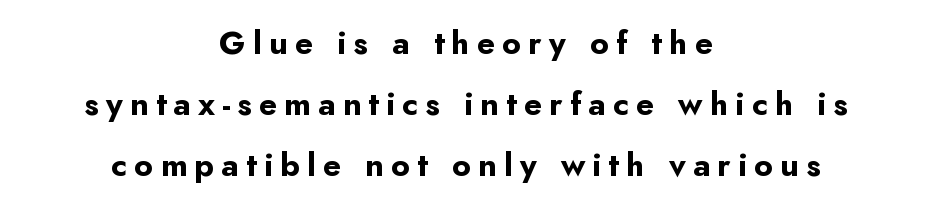
{"serif": "no", "italic": "no", "bold": "yes", "weight": "bold", "width": "normal", "stroke_contrast": "low", "x_height": "small", "monospaced": "no", "underline": "no", "align": "center", "line_spacing": "loose", "line_spacing_ratio": 1.91, "letter_spacing": "wide", "letter_spacing_em": 0.23, "glyph_px": 32}
